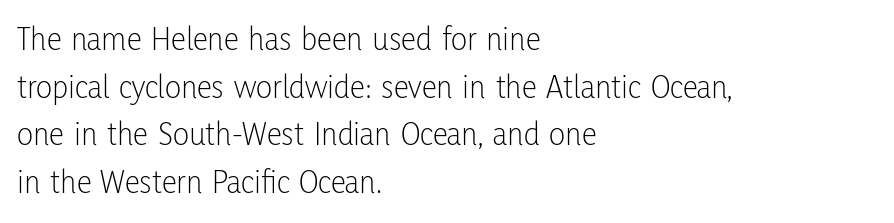
Q: Is the text bold? A: No.
Q: Is the text italic (slanted)? A: No, it is upright.
Q: Is the typeface a serif or a sans-serif typeface? A: Sans-serif.
Q: Is the text underlined? A: No.
Q: How is the paragraph aligned? A: Left-aligned.
Q: Is the spacing between letters normal or unusually wide? A: Normal.
Q: Is the spacing between lines tight, normal or loose? A: Normal.
Q: Width (condensed, normal, or wide)? A: Condensed.
Q: Stroke contrast? A: Low.
Q: x-height? A: Medium.
Q: Monospaced? A: No.
